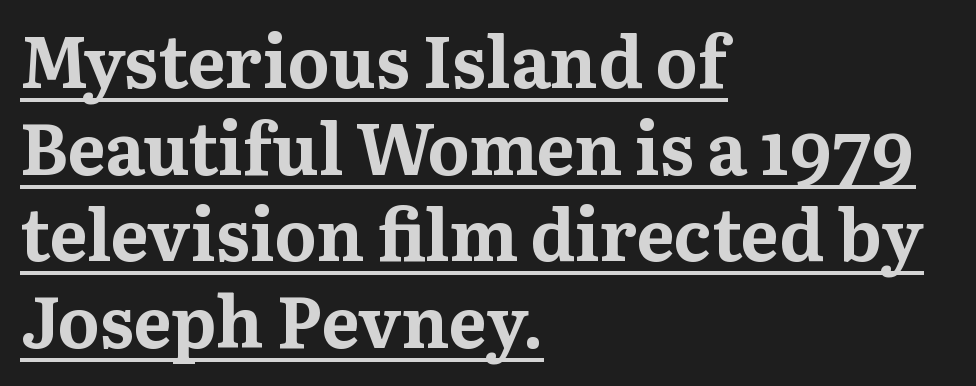
The image shows 71 px bold serif type, upright; set left-aligned, line spacing 1.22x, normal letter spacing, underlined; medium stroke contrast and a medium x-height.
